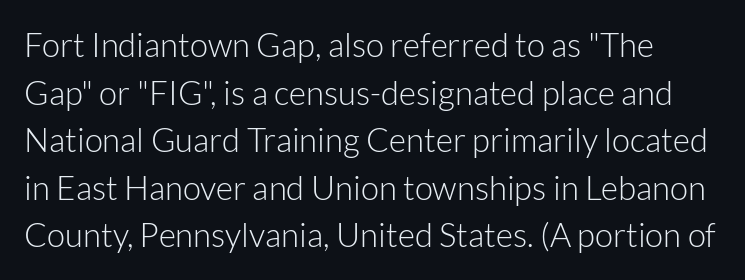
The image shows 33 px light sans-serif type, upright; set normal line spacing (1.44x), normal letter spacing, not underlined; low stroke contrast and a medium x-height.
